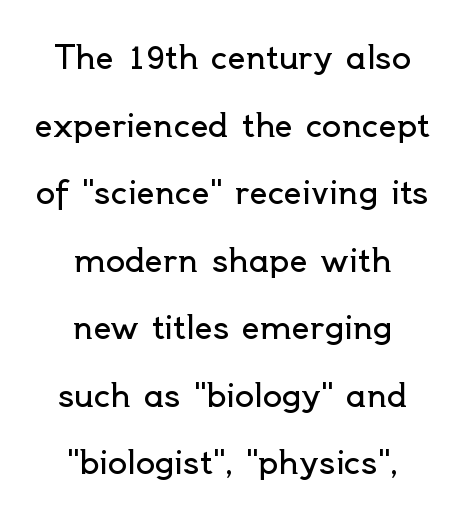
This sample uses a sans-serif face. The leading is generous, giving the passage an open texture. Designer's note — italics off, roman on. The letterforms sit at book weight or below. Each word holds together tightly as a unit, with standard inter-letter gaps.
